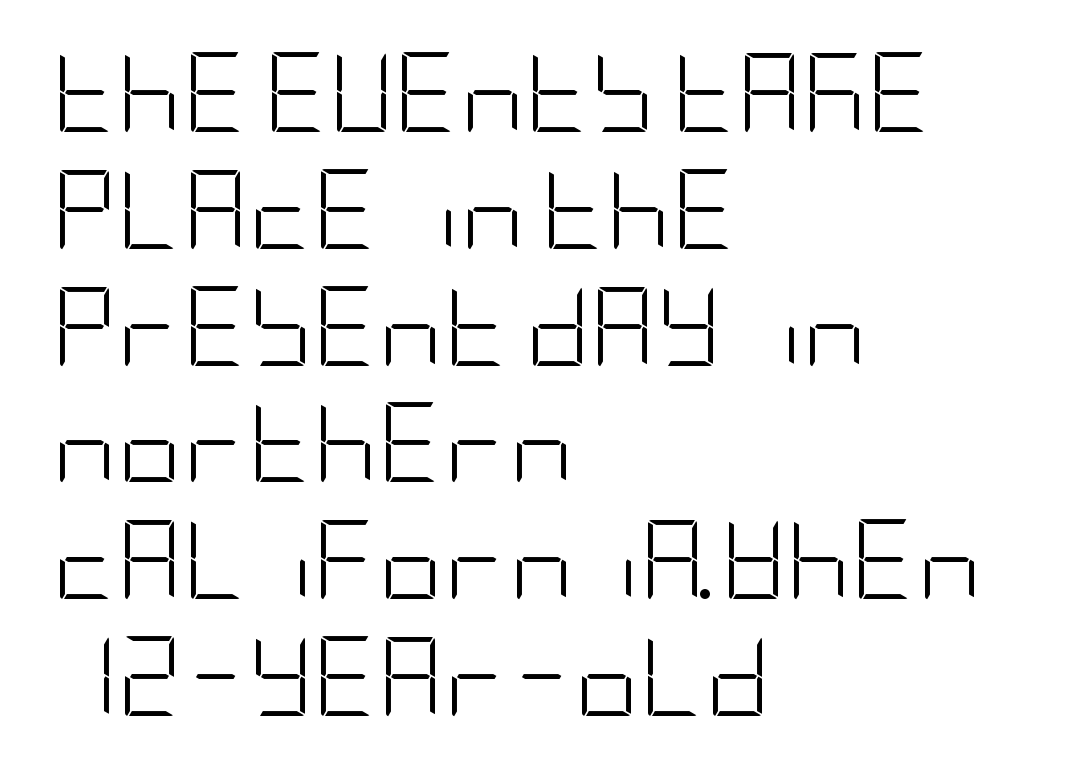
Caption: multi-line text, flush left, ragged right. Stroke thickness stays within the range of a standard reading face or lighter. Descenders are the only things crossing below the line. Rendered with straight, roman letterforms. One glance says typical: line gaps are just what's usual. Observe the ordinary spacing: letters are neighbours, not strangers.
